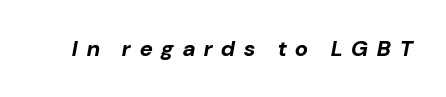
The image shows 22 px bold type, italic (leaning right); set unusually wide letter spacing (+0.41 em), not underlined.
